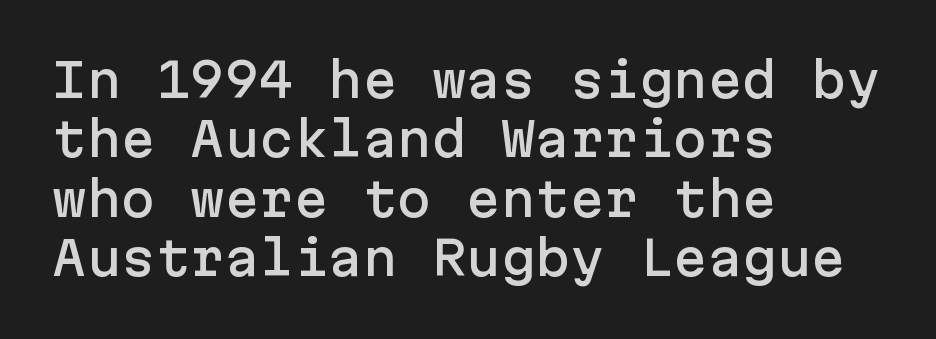
The image shows 46 px sans-serif type, upright; set left-aligned, normal line spacing (1.29x), normal letter spacing, not underlined; low stroke contrast and a medium x-height.
